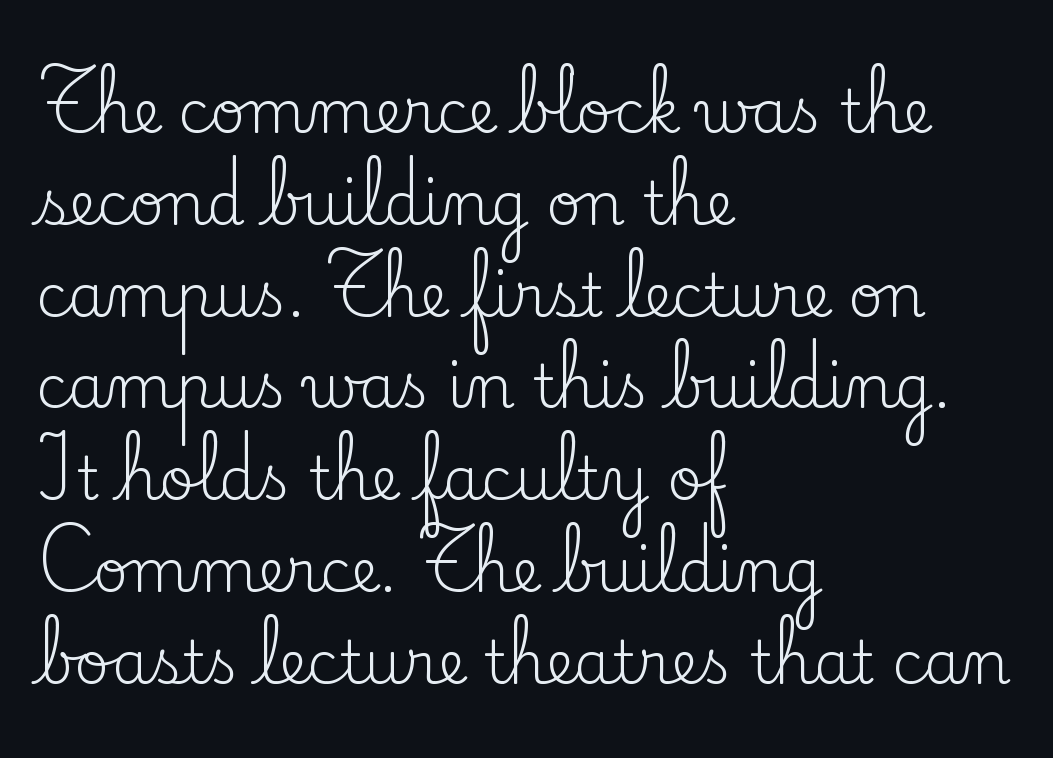
The image shows 60 px regular-weight type, upright; set left-aligned, normal line spacing (1.53x), normal letter spacing, not underlined; low stroke contrast and a small x-height.
